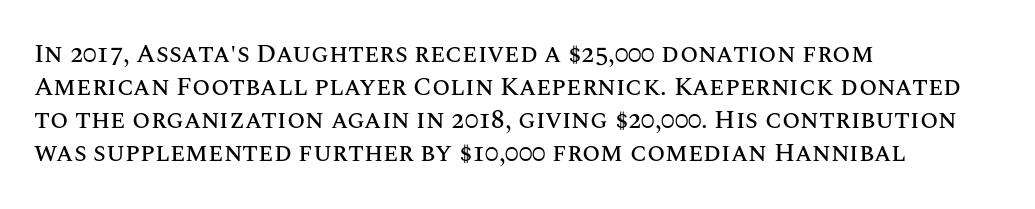
{"italic": "no", "underline": "no", "align": "left", "line_spacing": "normal", "line_spacing_ratio": 1.27, "letter_spacing": "normal", "letter_spacing_em": 0.0, "glyph_px": 26}
